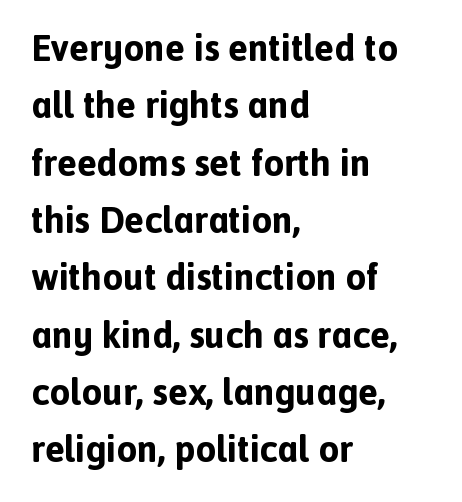
Q: Is the text bold? A: Yes.
Q: Is the text italic (slanted)? A: No, it is upright.
Q: Is the typeface a serif or a sans-serif typeface? A: Sans-serif.
Q: Is the text underlined? A: No.
Q: How is the paragraph aligned? A: Left-aligned.
Q: Is the spacing between letters normal or unusually wide? A: Normal.
Q: Is the spacing between lines tight, normal or loose? A: Normal.
Q: Width (condensed, normal, or wide)? A: Normal.
Q: x-height? A: Medium.
Q: Monospaced? A: No.
